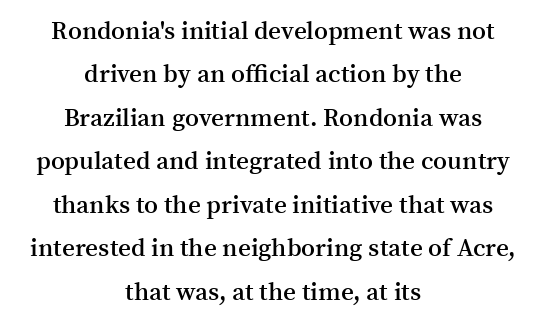
{"italic": "no", "bold": "semi", "underline": "no", "align": "center", "line_spacing_ratio": 1.74, "letter_spacing": "normal", "letter_spacing_em": 0.0, "glyph_px": 25}
